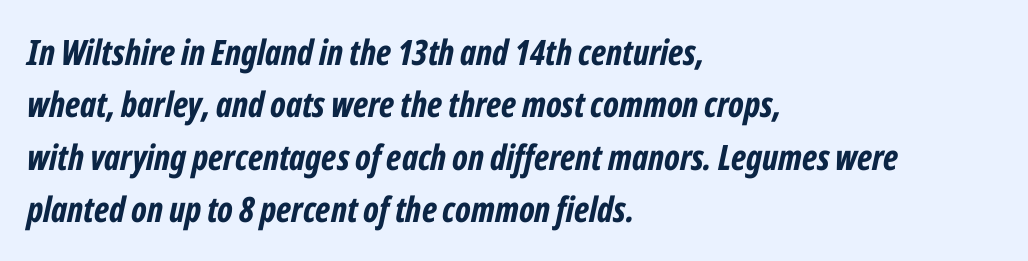
Q: Is the text bold? A: Yes.
Q: Is the text italic (slanted)? A: Yes, it leans right by about 12 degrees.
Q: Is the text underlined? A: No.
Q: How is the paragraph aligned? A: Left-aligned.
Q: Is the spacing between letters normal or unusually wide? A: Normal.
Q: Is the spacing between lines tight, normal or loose? A: Normal.
Q: Width (condensed, normal, or wide)? A: Condensed.
Q: Stroke contrast? A: Low.
Q: x-height? A: Medium.
Q: Monospaced? A: No.
